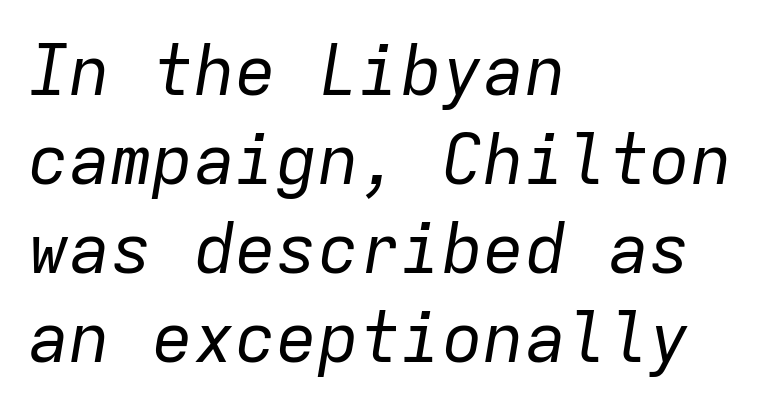
Think standard paragraph weight, or any step lighter than that. Horizontally, the lines are justified to the leading edge only. The baseline area is clear. Think of a typewriter: that constant character pitch is what you see here. Does extra space separate the letters? No, they use regular spacing.
